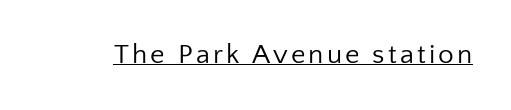
Q: Is the text bold? A: No.
Q: Is the text italic (slanted)? A: No, it is upright.
Q: Is the typeface a serif or a sans-serif typeface? A: Sans-serif.
Q: Is the text underlined? A: Yes.
Q: Width (condensed, normal, or wide)? A: Normal.
Q: Stroke contrast? A: Low.
Q: x-height? A: Medium.
Q: Monospaced? A: No.
